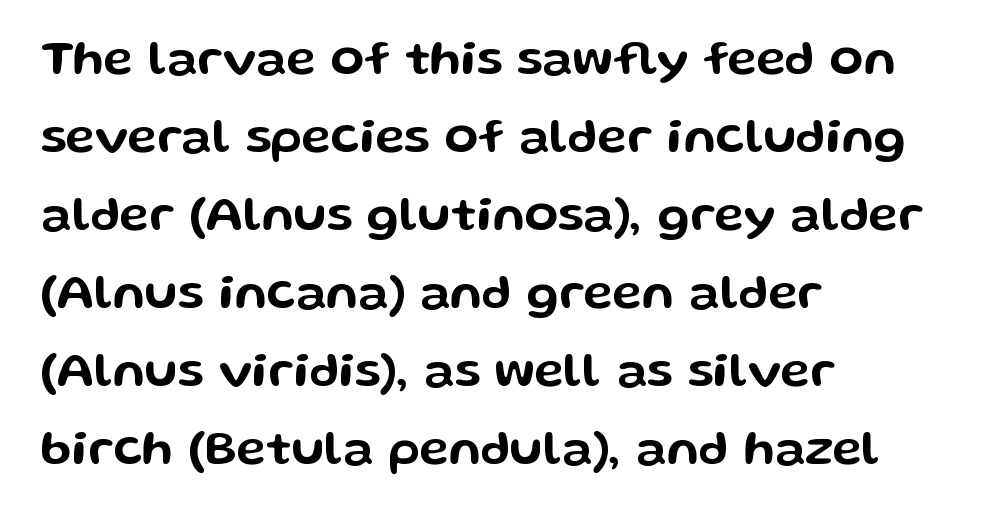
Nobody drew a line under any word here. Ordinary non-slanted type is in use. This sample is left-justified, so line endings fall wherever the words run out. The rows are spaced the way most documents space them. The tracking reads as untouched default to a designer's eye. The face used here is a sans, in the tradition of grotesques and geometrics.
